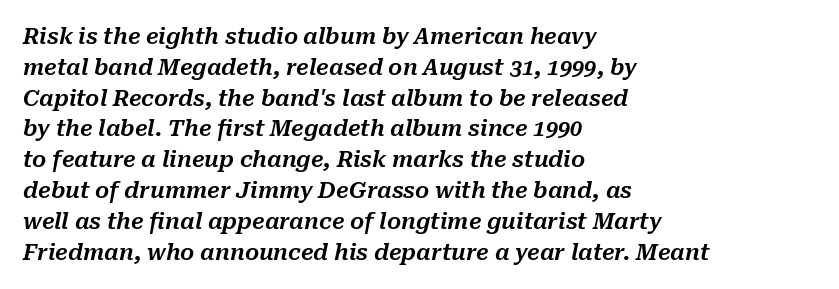
Q: Is the text italic (slanted)? A: Yes, it leans right by about 10 degrees.
Q: Is the text underlined? A: No.
Q: How is the paragraph aligned? A: Left-aligned.
Q: Is the spacing between letters normal or unusually wide? A: Normal.
Q: Is the spacing between lines tight, normal or loose? A: Normal.
